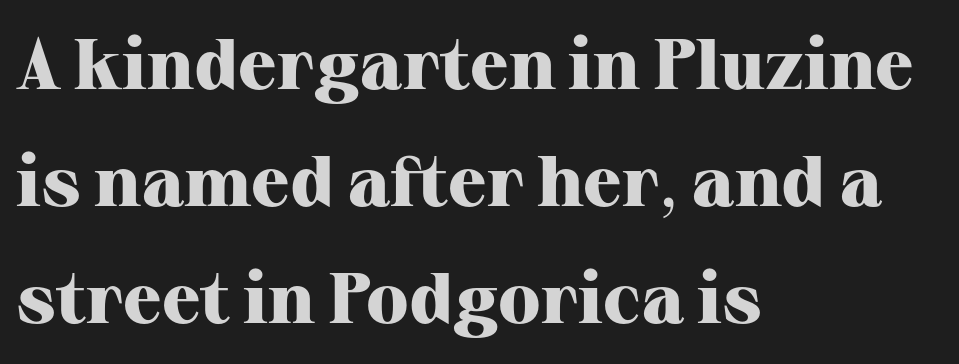
{"serif": "yes", "italic": "no", "bold": "yes", "weight": "heavy", "width": "normal", "stroke_contrast": "high", "x_height": "medium", "monospaced": "no", "underline": "no", "align": "left", "line_spacing": "normal", "line_spacing_ratio": 1.65, "letter_spacing": "normal", "letter_spacing_em": 0.0, "glyph_px": 71}
